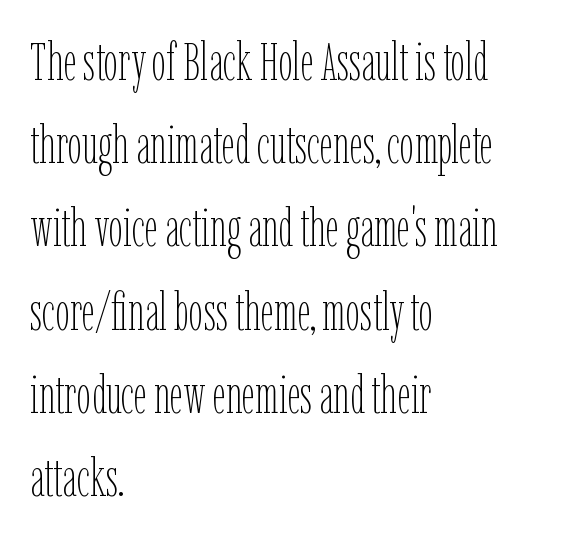
The image shows 52 px thin, condensed type, upright; set left-aligned, normal line spacing (1.6x), normal letter spacing, not underlined; low stroke contrast and a medium x-height.
